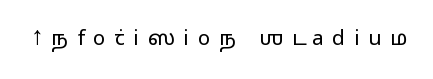
{"italic": "no", "bold": "no", "underline": "no", "letter_spacing": "wide", "letter_spacing_em": 0.42, "glyph_px": 21}
